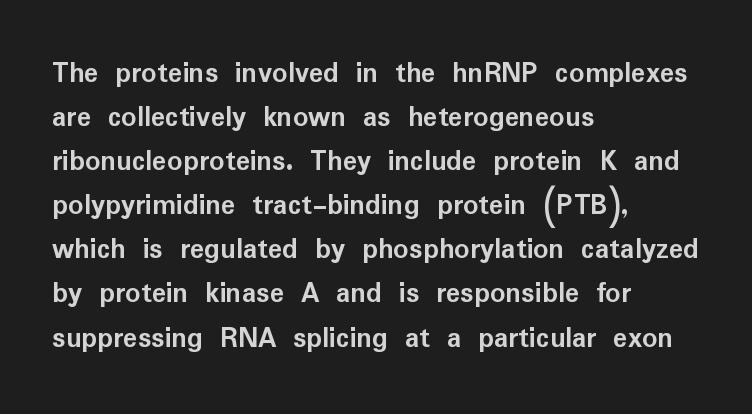
The line-height multiplier appears to be the usual default. No extra tracking has been applied to these lines. A roman cut, with each character standing at attention. Does the type have serifs? No, each stem ends abruptly. Anything drawn beneath the words? Only blank space.
